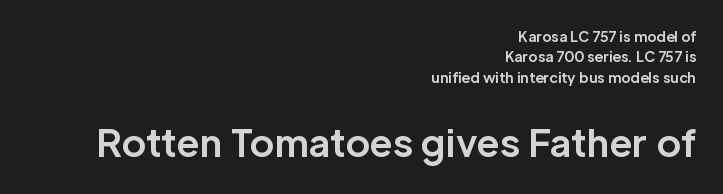
Q: Is the text bold? A: Yes.
Q: Is the text italic (slanted)? A: No, it is upright.
Q: Is the typeface a serif or a sans-serif typeface? A: Sans-serif.
Q: Is the text underlined? A: No.
Q: How is the paragraph aligned? A: Right-aligned.
Q: Is the spacing between letters normal or unusually wide? A: Normal.
Q: Is the spacing between lines tight, normal or loose? A: Normal.
Q: Which block of text is set in a larger size, the first (top) or the second (bottom)? A: The second (bottom) one.
Q: Width (condensed, normal, or wide)? A: Normal.
Q: Stroke contrast? A: Low.
Q: x-height? A: Medium.
Q: Monospaced? A: No.
